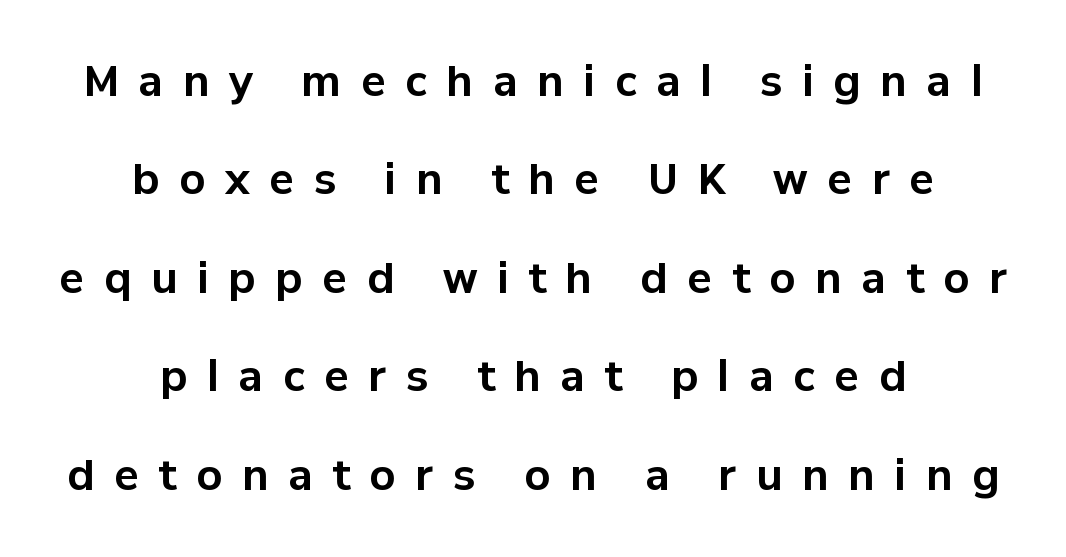
What weight is shown? A full bold with thick strokes. The face used here is proportionally spaced, like ordinary book or web type. This sample is center-justified, so both line endings float freely. This sample uses expanded letter spacing, leaving extra air between glyphs. Nobody drew a line under any word here. Note: no serifs on the glyphs.
